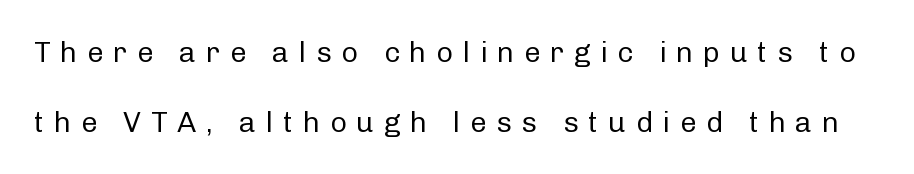
{"serif": "no", "italic": "no", "bold": "no", "weight": "regular", "width": "normal", "stroke_contrast": "low", "x_height": "medium", "monospaced": "no", "underline": "no", "line_spacing": "loose", "line_spacing_ratio": 2.41, "letter_spacing": "wide", "letter_spacing_em": 0.33, "glyph_px": 29}
